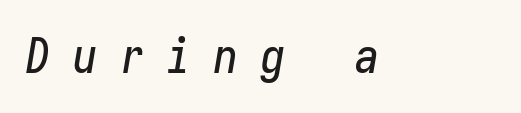
The strip under each line holds only bare page. When letters slant like this, we call the style italic. The letters are spread apart with noticeably loose tracking.
